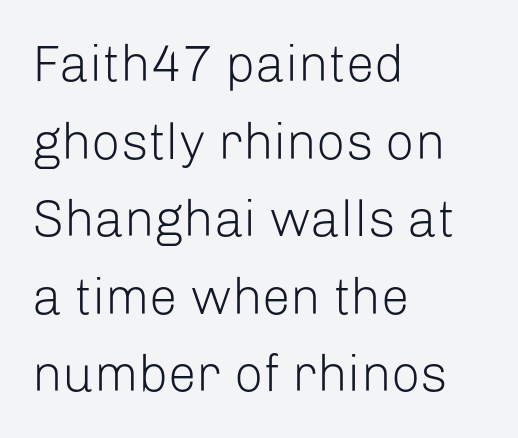
Q: Is the text bold? A: No.
Q: Is the text italic (slanted)? A: No, it is upright.
Q: Is the typeface a serif or a sans-serif typeface? A: Sans-serif.
Q: Is the text underlined? A: No.
Q: How is the paragraph aligned? A: Left-aligned.
Q: Is the spacing between letters normal or unusually wide? A: Normal.
Q: Is the spacing between lines tight, normal or loose? A: Normal.
Q: Width (condensed, normal, or wide)? A: Normal.
Q: Stroke contrast? A: Low.
Q: x-height? A: Medium.
Q: Monospaced? A: No.
